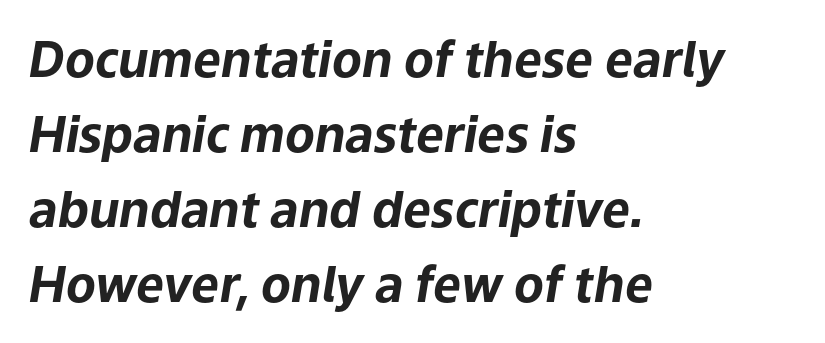
{"italic": "yes", "lean": "right", "slant_degrees": 9, "bold": "yes", "weight": "bold", "width": "normal", "stroke_contrast": "low", "x_height": "medium", "monospaced": "no", "underline": "no", "align": "left", "line_spacing": "normal", "line_spacing_ratio": 1.53, "letter_spacing": "normal", "letter_spacing_em": 0.0, "glyph_px": 49}
